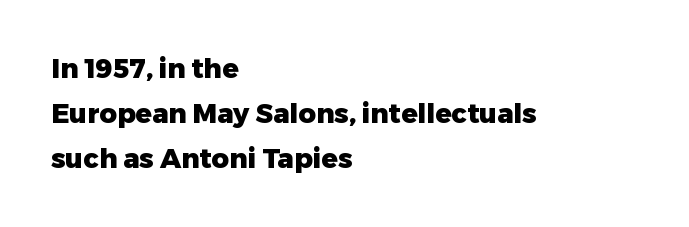
Q: Is the text bold? A: Yes.
Q: Is the text italic (slanted)? A: No, it is upright.
Q: Is the text underlined? A: No.
Q: How is the paragraph aligned? A: Left-aligned.
Q: Is the spacing between letters normal or unusually wide? A: Normal.
Q: Is the spacing between lines tight, normal or loose? A: Normal.
